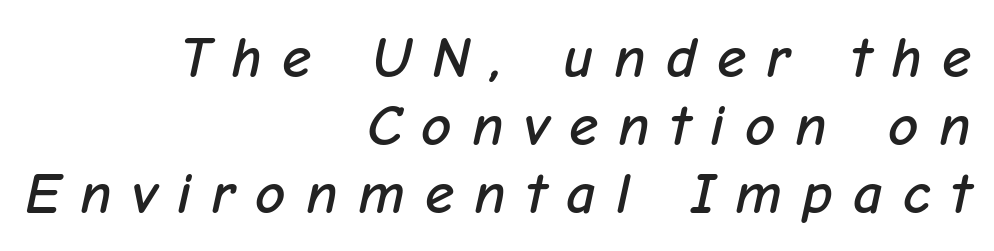
Q: Is the text italic (slanted)? A: Yes, it leans right by about 12 degrees.
Q: Is the text underlined? A: No.
Q: How is the paragraph aligned? A: Right-aligned.
Q: Is the spacing between letters normal or unusually wide? A: Unusually wide.
Q: Is the spacing between lines tight, normal or loose? A: Tight.
Q: Width (condensed, normal, or wide)? A: Normal.
Q: Stroke contrast? A: Low.
Q: x-height? A: Medium.
Q: Monospaced? A: No.
